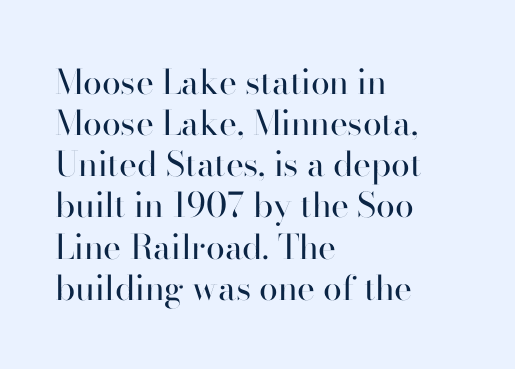
Look at the tracking — it's just the regular setting, nothing added. In terms of letterform style, serifs are entirely absent. In terms of posture, this sample is upright. Compared with a centered layout, this one pins lines to the left instead. Check under the words: just untouched page. No heavy texture on the line: the type isn't bold.
